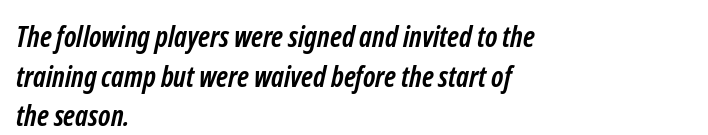
Look at the tracking — it's just the regular setting, nothing added. Are there feet on the stems? There aren't — it's a sans. As a designer I'd log this as weight 700, bold. Nobody drew a line under any word here. The paragraph shown leans on its left margin. Compared with typical paragraphs, the rows here are spaced about the same.
